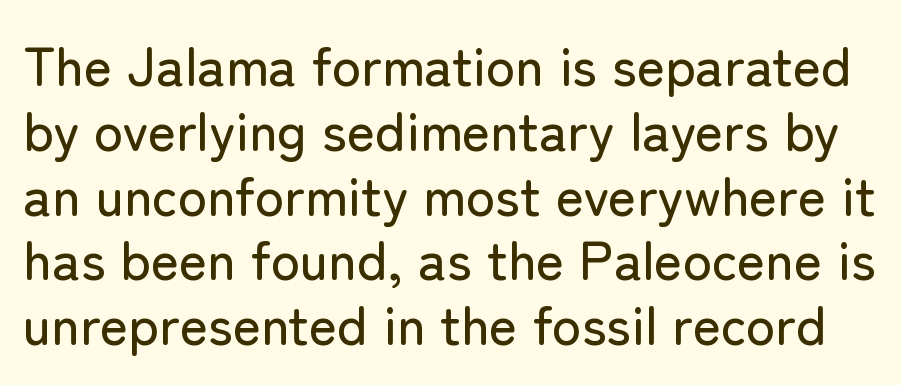
The image shows 54 px sans-serif type, upright; set line spacing 1.2x, normal letter spacing, not underlined; low stroke contrast and a medium x-height.
